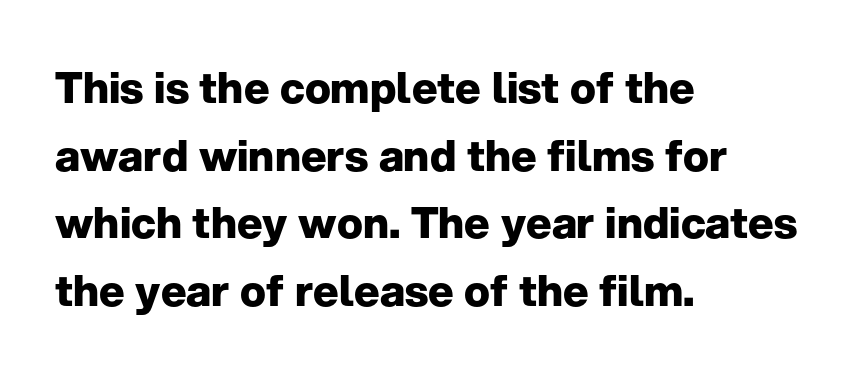
Typeset ragged right — the left edge is the straight one. Does the lettering tilt? It doesn't — this is upright. Do the characters align in a grid? No, the font is proportional. This rendering leaves character spacing at its baseline value. No feet cap the strokes, marking this as sans-serif type. A bare baseline throughout the passage.
